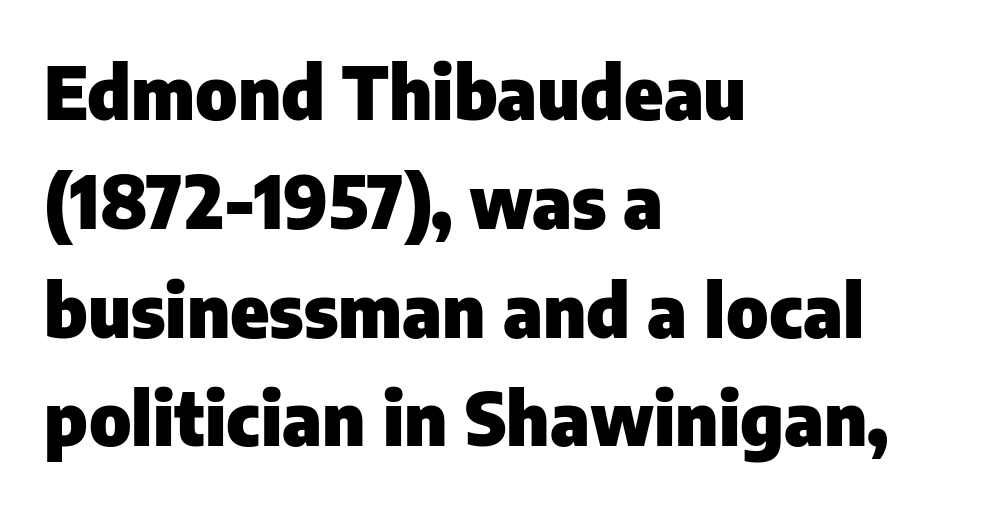
Students, this is bold: see how much ink each stroke carries. One-word summary of the alignment: left. Honestly, the row spacing looks completely unremarkable. Varying glyph widths throughout — classic text-font behaviour. Check the space under the baseline: it is left empty.
